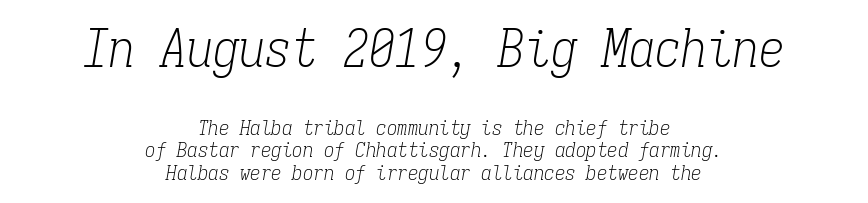
The image shows 52 px light, condensed serif type, italic (leaning right), monospaced; set centered, tight line spacing (1.08x), normal letter spacing, not underlined; the first (top) block is 2.48x larger; low stroke contrast and a medium x-height.
